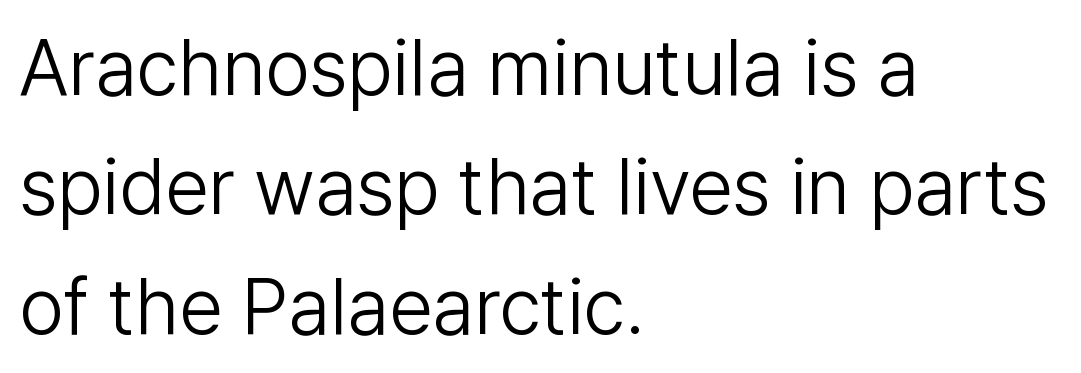
The image shows 79 px light sans-serif type, upright; set left-aligned, normal line spacing (1.51x), normal letter spacing, not underlined; low stroke contrast and a medium x-height.
